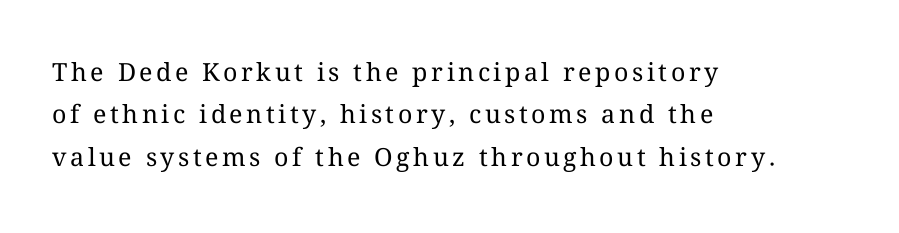
The image shows 25 px text type, upright; set left-aligned, normal line spacing (1.7x), not underlined.
